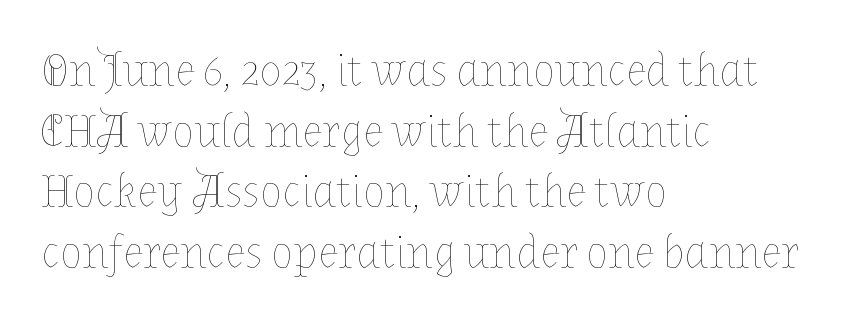
The image shows 46 px thin type, upright; set left-aligned, normal line spacing (1.32x), normal letter spacing, not underlined; low stroke contrast and a medium x-height.
